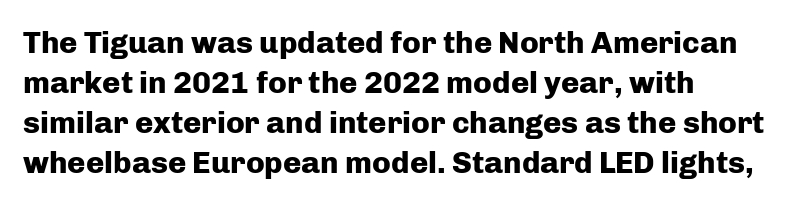
Strokes here are thick enough to call this a true bold. This sample uses an upright cut, with every glyph sitting square on the baseline. These lines sit exactly where default settings would place them. Clear beneath every line of the passage.
